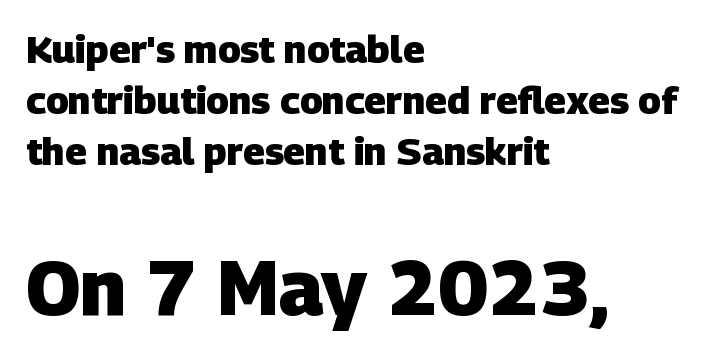
{"serif": "no", "bold": "yes", "weight": "heavy", "width": "normal", "stroke_contrast": "low", "x_height": "large", "monospaced": "no", "underline": "no", "align": "left", "line_spacing": "normal", "line_spacing_ratio": 1.34, "letter_spacing": "normal", "letter_spacing_em": 0.0, "larger_block": "second", "size_ratio": 2.03, "glyph_px": 77}
